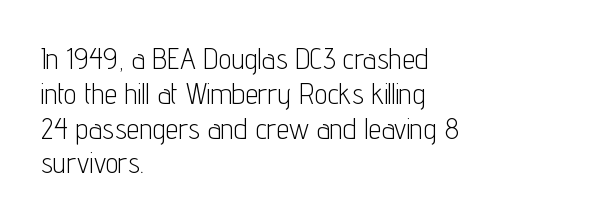
Q: Is the text bold? A: No.
Q: Is the text italic (slanted)? A: No, it is upright.
Q: Is the typeface a serif or a sans-serif typeface? A: Sans-serif.
Q: Is the text underlined? A: No.
Q: How is the paragraph aligned? A: Left-aligned.
Q: Is the spacing between letters normal or unusually wide? A: Normal.
Q: Width (condensed, normal, or wide)? A: Condensed.
Q: Stroke contrast? A: Low.
Q: x-height? A: Medium.
Q: Monospaced? A: No.
